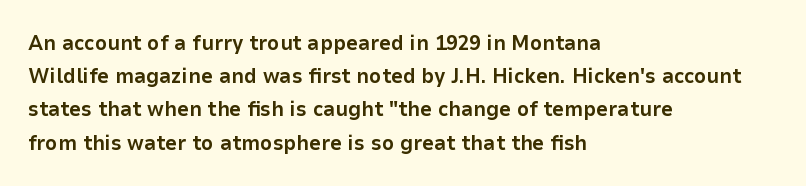
The font is running at its bold setting. Letters rest on an invisible, unmarked baseline. Students, note that the glyphs here touch the page at normal intervals. The rendering anchors every line to the left-hand side.
